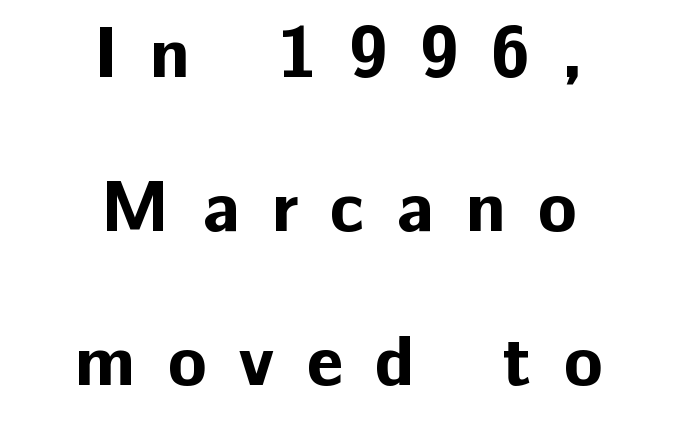
Letterform terminals end flat and unadorned throughout the passage. The passage shown is typed in a proportional face where columns would drift. Strong, thick strokes mark this as bold type. Teacher's note: observe the equal gaps on both sides — that is centered alignment.
